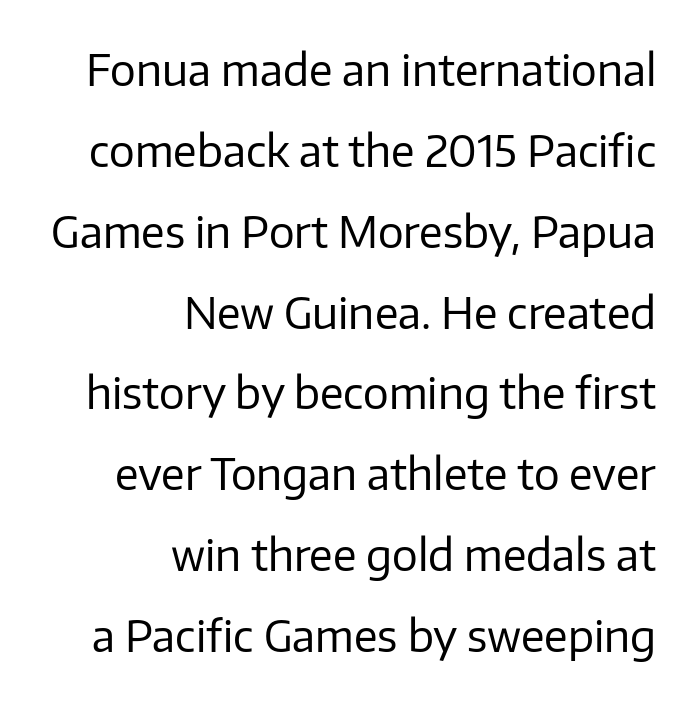
Casual observation: everything's shoved over to the right. The area under the type is left untouched. Letterform terminals end flat and unadorned throughout the passage. Notice how the stems are strictly vertical — no italics here.
